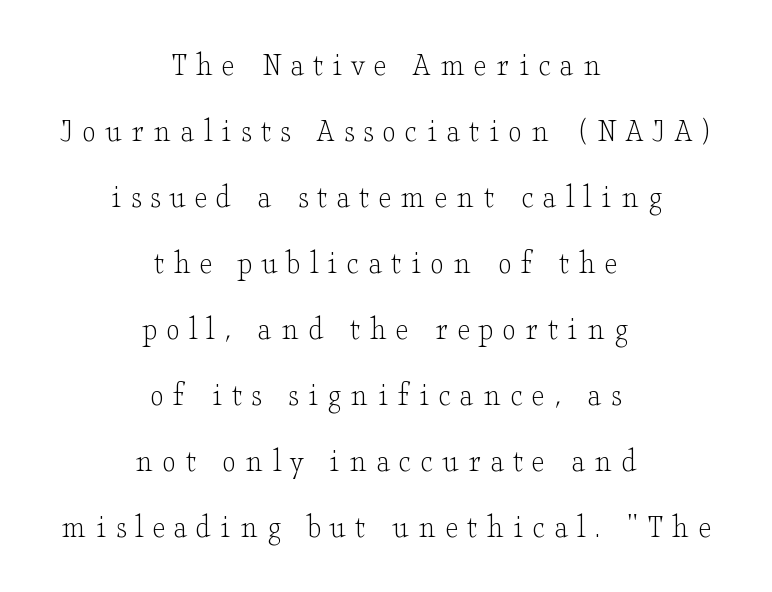
The image shows 34 px light, wide serif type, upright; set centered, loose line spacing (1.94x), unusually wide letter spacing (+0.27 em), not underlined; low stroke contrast and a small x-height.
